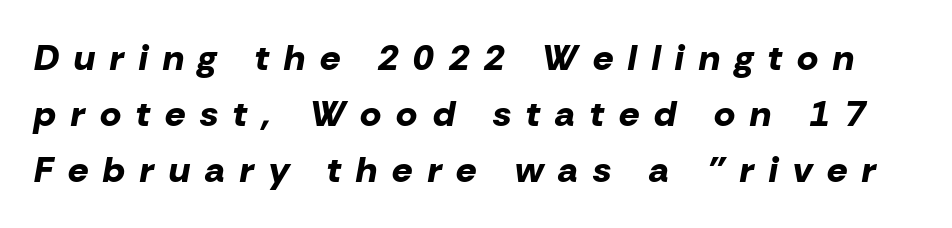
The whole block is typeset with a tilt. This sample has the flowing, uneven cadence of proportional lettering. This sample keeps an unexceptional amount of space between lines. The tracking jumps out immediately: characters are airy and widely separated. The strip under each line holds only bare page. Typesetter's note: full bold, strokes at maximum text heaviness.
